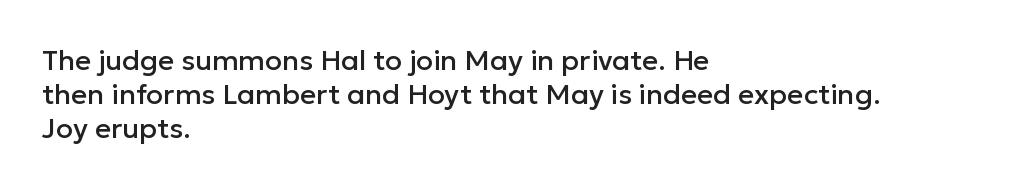
Q: Is the text italic (slanted)? A: No, it is upright.
Q: Is the typeface a serif or a sans-serif typeface? A: Sans-serif.
Q: Is the text underlined? A: No.
Q: How is the paragraph aligned? A: Left-aligned.
Q: Is the spacing between letters normal or unusually wide? A: Normal.
Q: Width (condensed, normal, or wide)? A: Normal.
Q: Stroke contrast? A: Low.
Q: x-height? A: Medium.
Q: Monospaced? A: No.
